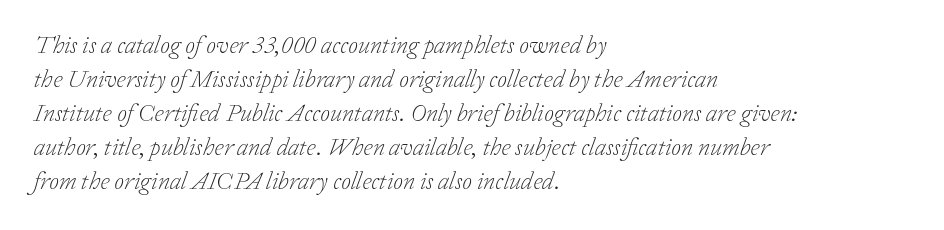
Q: Is the text bold? A: No.
Q: Is the text italic (slanted)? A: Yes, it leans right by about 20 degrees.
Q: Is the text underlined? A: No.
Q: How is the paragraph aligned? A: Left-aligned.
Q: Is the spacing between letters normal or unusually wide? A: Normal.
Q: Is the spacing between lines tight, normal or loose? A: Normal.
